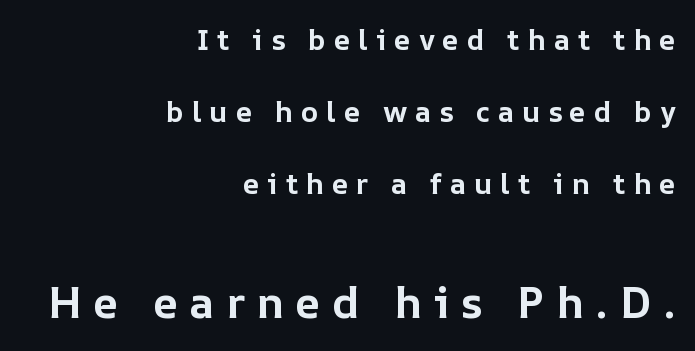
{"italic": "no", "bold": "yes", "weight": "bold", "width": "normal", "stroke_contrast": "low", "x_height": "medium", "monospaced": "no", "underline": "no", "align": "right", "line_spacing": "loose", "line_spacing_ratio": 2.49, "letter_spacing": "wide", "letter_spacing_em": 0.26, "larger_block": "second", "size_ratio": 1.52, "glyph_px": 44}
